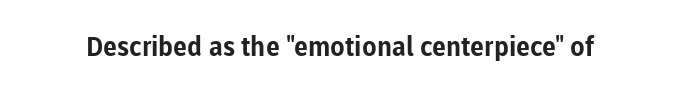
What stands out about the letter spacing? Nothing — it is the standard amount. No italicization has been applied; the sample stays upright. The gap between lines stays unmarked. Thick stems and heavy bowls — unmistakably bold.
